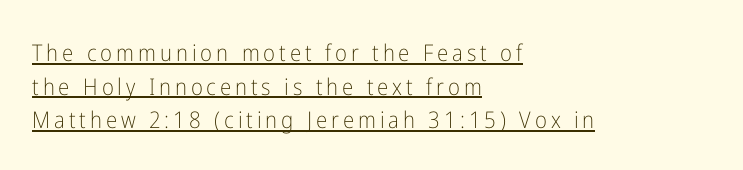
A roman cut, with each character standing at attention. The designer left line spacing at the default. If you drew a ruler down the left edge, every line would touch it. Each stroke keeps to a modest, everyday thickness or less. Students, observe the line beneath the letters — that is underlining.
